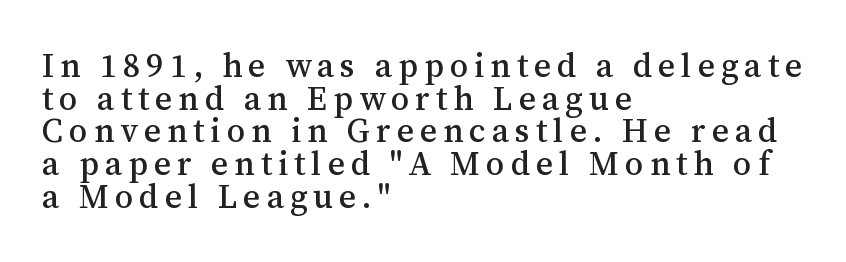
These lines stack with their left ends in a neat column. Each row of text sits above clean, open space. These lines are rendered in a variable-pitch font. How would I describe the line gaps? Narrow and economical.
